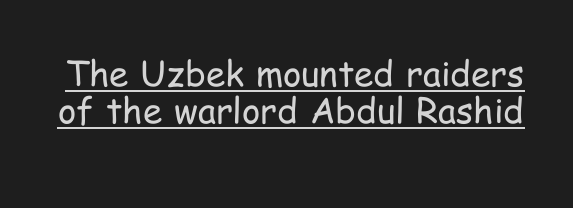
The image shows 35 px regular-weight, condensed sans-serif type, upright; set tight line spacing (1.05x), normal letter spacing, underlined; low stroke contrast and a medium x-height.
